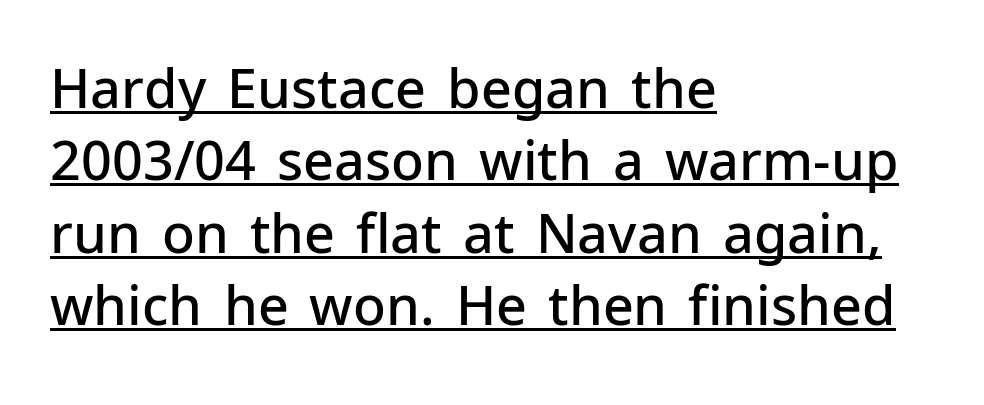
Q: Is the text bold? A: Semi-bold.
Q: Is the text italic (slanted)? A: No, it is upright.
Q: Is the typeface a serif or a sans-serif typeface? A: Sans-serif.
Q: Is the text underlined? A: Yes.
Q: How is the paragraph aligned? A: Left-aligned.
Q: Is the spacing between letters normal or unusually wide? A: Normal.
Q: Is the spacing between lines tight, normal or loose? A: Normal.
Q: Width (condensed, normal, or wide)? A: Normal.
Q: Stroke contrast? A: Low.
Q: x-height? A: Medium.
Q: Monospaced? A: No.
